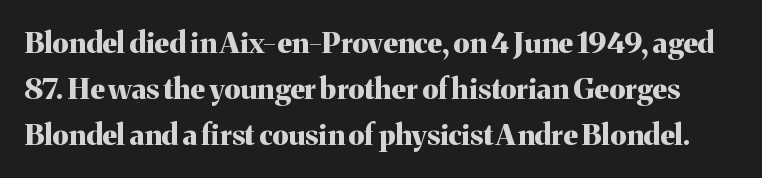
The image shows 29 px bold serif type, upright; set normal line spacing (1.59x), normal letter spacing, not underlined; medium stroke contrast and a medium x-height.
